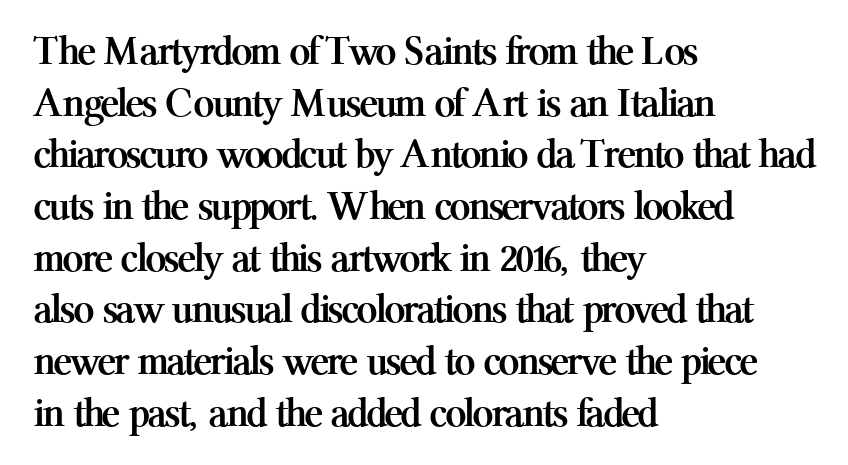
The image shows 42 px semibold serif type, upright; set left-aligned, line spacing 1.23x, normal letter spacing, not underlined; medium stroke contrast and a medium x-height.
